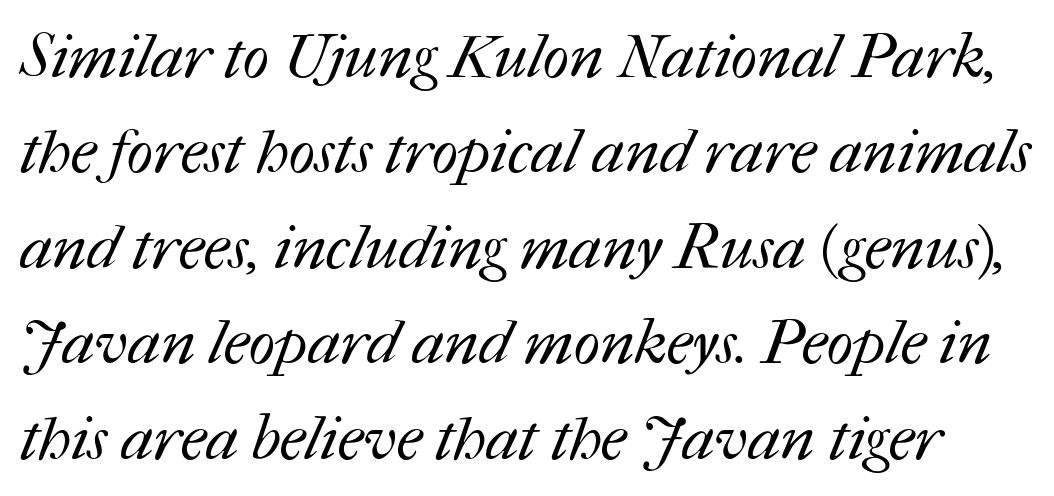
{"bold": "no", "weight": "regular", "width": "normal", "stroke_contrast": "medium", "x_height": "medium", "monospaced": "no", "underline": "no", "line_spacing": "normal", "line_spacing_ratio": 1.54, "letter_spacing": "normal", "letter_spacing_em": 0.0, "glyph_px": 62}
